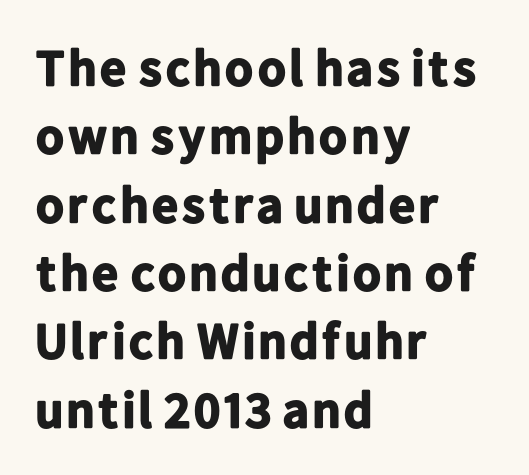
Q: Is the text bold? A: Yes.
Q: Is the text italic (slanted)? A: No, it is upright.
Q: Is the typeface a serif or a sans-serif typeface? A: Sans-serif.
Q: Is the text underlined? A: No.
Q: How is the paragraph aligned? A: Left-aligned.
Q: Is the spacing between letters normal or unusually wide? A: Normal.
Q: Is the spacing between lines tight, normal or loose? A: Normal.
Q: Width (condensed, normal, or wide)? A: Normal.
Q: Stroke contrast? A: Low.
Q: x-height? A: Medium.
Q: Monospaced? A: No.
